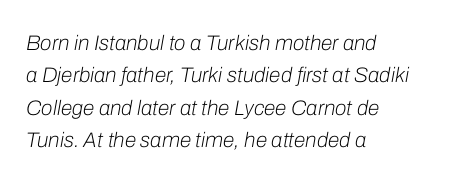
{"italic": "yes", "lean": "right", "slant_degrees": 10, "bold": "no", "underline": "no", "align": "left", "line_spacing": "normal", "line_spacing_ratio": 1.54, "letter_spacing": "normal", "letter_spacing_em": 0.0, "glyph_px": 21}
